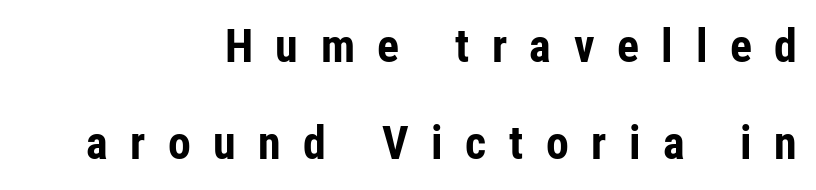
Q: Is the text bold? A: Yes.
Q: Is the text italic (slanted)? A: No, it is upright.
Q: Is the typeface a serif or a sans-serif typeface? A: Sans-serif.
Q: Is the text underlined? A: No.
Q: How is the paragraph aligned? A: Right-aligned.
Q: Is the spacing between letters normal or unusually wide? A: Unusually wide.
Q: Is the spacing between lines tight, normal or loose? A: Loose.
Q: Width (condensed, normal, or wide)? A: Condensed.
Q: Stroke contrast? A: Low.
Q: x-height? A: Medium.
Q: Monospaced? A: No.
